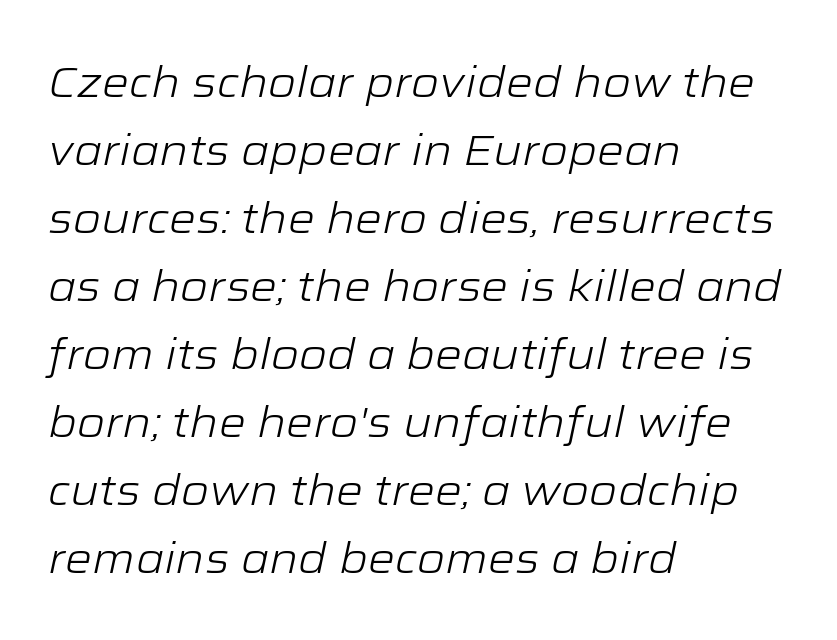
The image shows 43 px light, wide type, italic (leaning right); set left-aligned, normal line spacing (1.58x), normal letter spacing, not underlined; low stroke contrast and a medium x-height.
